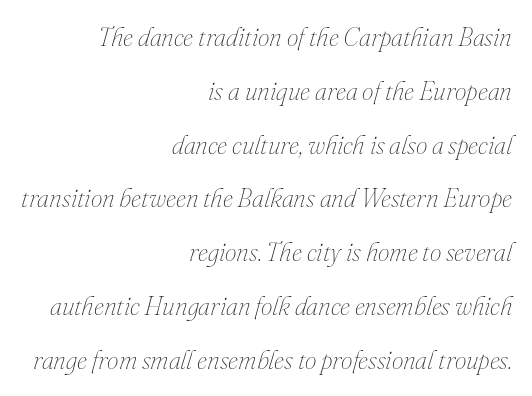
Q: Is the text bold? A: No.
Q: Is the text italic (slanted)? A: Yes, it leans right by about 16 degrees.
Q: Is the text underlined? A: No.
Q: How is the paragraph aligned? A: Right-aligned.
Q: Is the spacing between letters normal or unusually wide? A: Normal.
Q: Is the spacing between lines tight, normal or loose? A: Loose.
